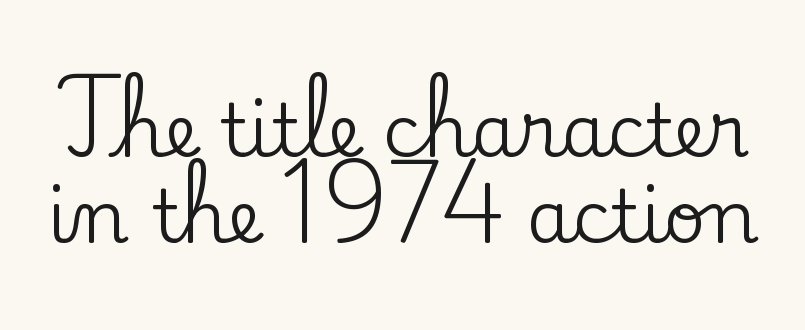
The image shows 73 px serif type, upright; set line spacing 1.18x, normal letter spacing, not underlined; low stroke contrast and a small x-height.
